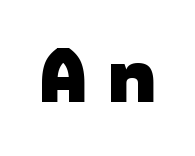
The image shows 77 px heavy sans-serif type, upright; set unusually wide letter spacing (+0.29 em), not underlined; low stroke contrast and a medium x-height.
